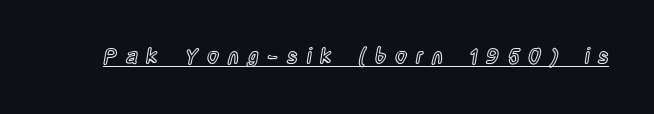
{"underline": "yes", "letter_spacing": "wide", "letter_spacing_em": 0.41, "glyph_px": 21}
